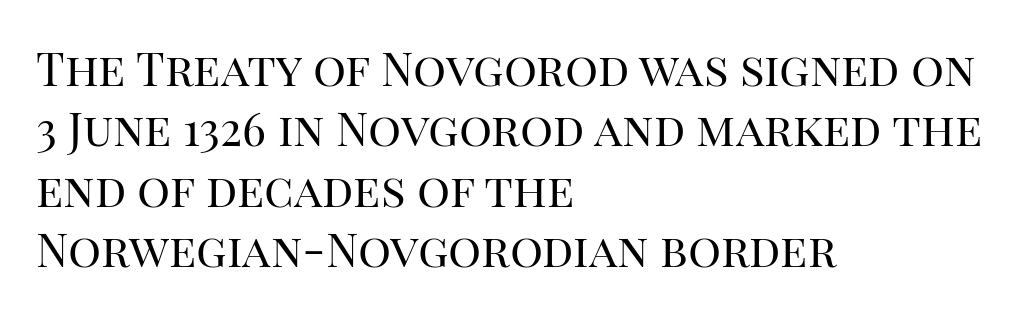
The image shows 46 px regular-weight serif type, upright; set left-aligned, normal line spacing (1.31x), normal letter spacing, not underlined; high stroke contrast and a large x-height.
